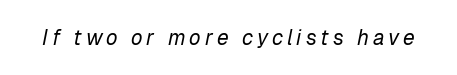
Q: Is the text bold? A: No.
Q: Is the text italic (slanted)? A: Yes, it leans right by about 12 degrees.
Q: Is the text underlined? A: No.
